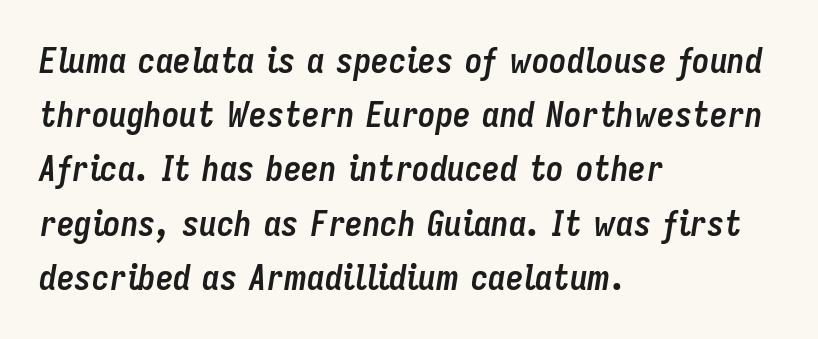
{"italic": "yes", "lean": "right", "slant_degrees": 9, "bold": "yes", "weight": "semibold", "width": "condensed", "stroke_contrast": "low", "x_height": "medium", "monospaced": "no", "underline": "no", "align": "left", "line_spacing": "normal", "line_spacing_ratio": 1.55, "letter_spacing": "normal", "letter_spacing_em": 0.0, "glyph_px": 35}
